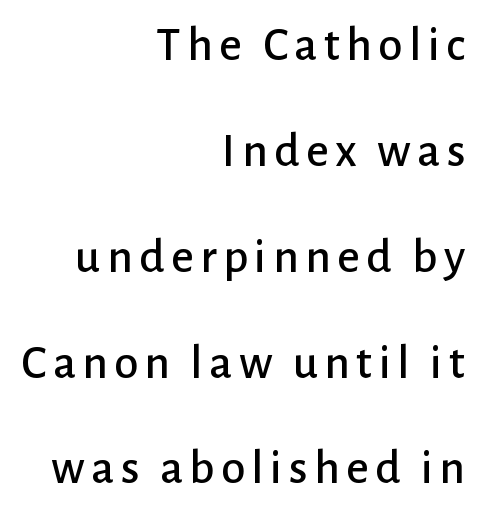
Q: Is the text italic (slanted)? A: No, it is upright.
Q: Is the typeface a serif or a sans-serif typeface? A: Sans-serif.
Q: Is the text underlined? A: No.
Q: How is the paragraph aligned? A: Right-aligned.
Q: Is the spacing between lines tight, normal or loose? A: Loose.
Q: Width (condensed, normal, or wide)? A: Normal.
Q: Stroke contrast? A: Low.
Q: x-height? A: Medium.
Q: Monospaced? A: No.
